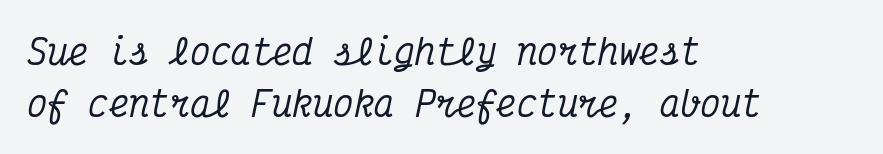
The font family rendered here belongs to the serif group. Only glyphs here, with clear space below each row. There's an unmistakable incline to the writing here. Reading down the column, the eye jumps a familiar distance to each next line. A typesetter would call this monospace, since all characters share one set width. Letter spacing: default.
